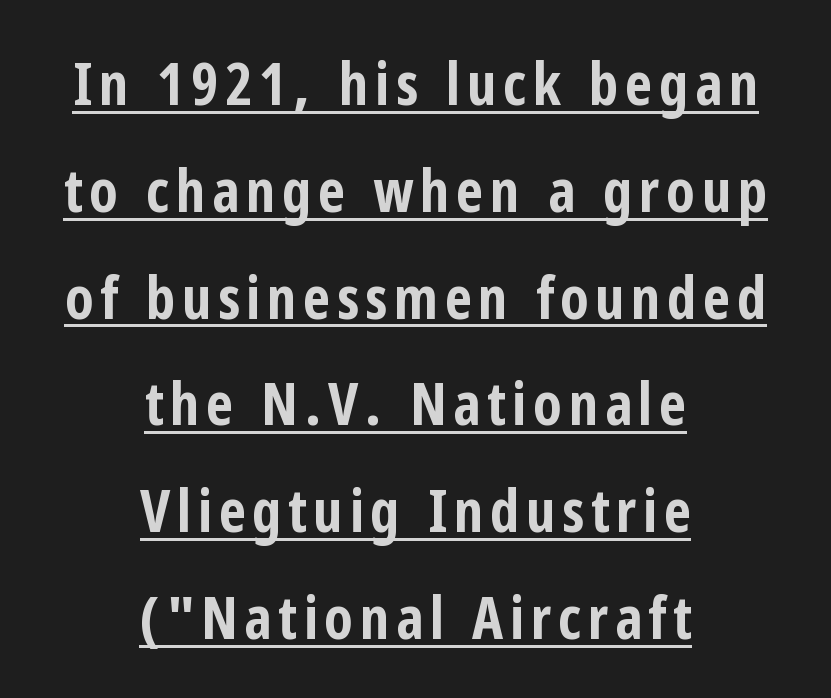
Caption: lettering with a line underneath. In CSS terms this would be text-align: center. The axis of the letterforms is exactly vertical. Proportional: the letters do not fall into vertical columns. Are there feet on the stems? There aren't — it's a sans.
